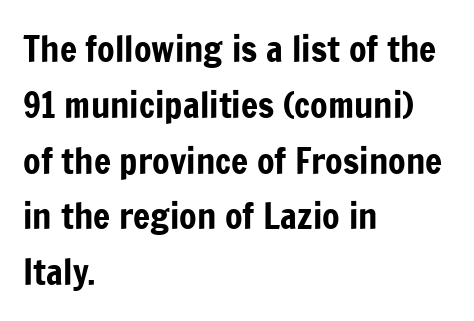
Q: Is the text italic (slanted)? A: No, it is upright.
Q: Is the typeface a serif or a sans-serif typeface? A: Sans-serif.
Q: Is the text underlined? A: No.
Q: How is the paragraph aligned? A: Left-aligned.
Q: Is the spacing between letters normal or unusually wide? A: Normal.
Q: Is the spacing between lines tight, normal or loose? A: Normal.
Q: Width (condensed, normal, or wide)? A: Condensed.
Q: Stroke contrast? A: Low.
Q: x-height? A: Medium.
Q: Monospaced? A: No.
